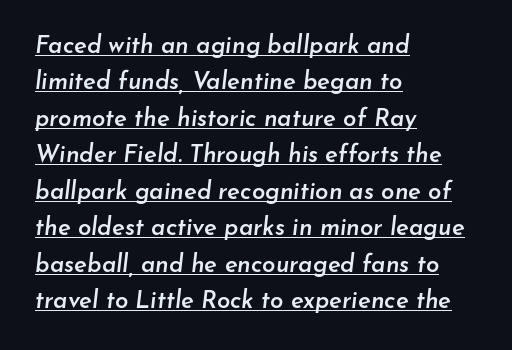
Whoever set this chose a conventional vertical rhythm. This sample uses an oblique cut, with every glyph tilted off the vertical. The sample has been set in demibold, a notch under bold. Quick note: underline on.
